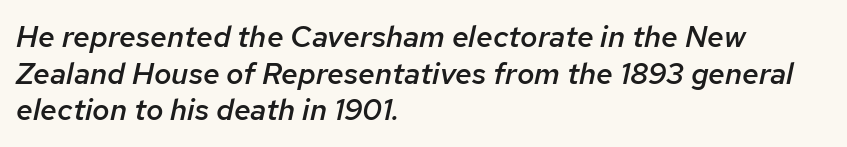
Q: Is the text bold? A: Semi-bold.
Q: Is the text italic (slanted)? A: Yes, it leans right by about 12 degrees.
Q: Is the text underlined? A: No.
Q: How is the paragraph aligned? A: Left-aligned.
Q: Is the spacing between letters normal or unusually wide? A: Normal.
Q: Width (condensed, normal, or wide)? A: Normal.
Q: Stroke contrast? A: Low.
Q: x-height? A: Medium.
Q: Monospaced? A: No.
